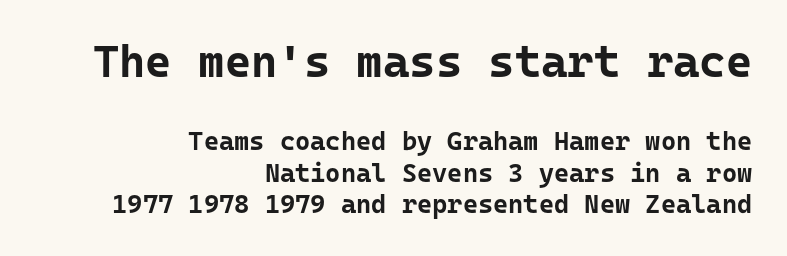
Q: Is the text bold? A: Yes.
Q: Is the text italic (slanted)? A: No, it is upright.
Q: Is the typeface a serif or a sans-serif typeface? A: Sans-serif.
Q: Is the text underlined? A: No.
Q: How is the paragraph aligned? A: Right-aligned.
Q: Is the spacing between letters normal or unusually wide? A: Normal.
Q: Which block of text is set in a larger size, the first (top) or the second (bottom)? A: The first (top) one.
Q: Width (condensed, normal, or wide)? A: Normal.
Q: Stroke contrast? A: Low.
Q: x-height? A: Medium.
